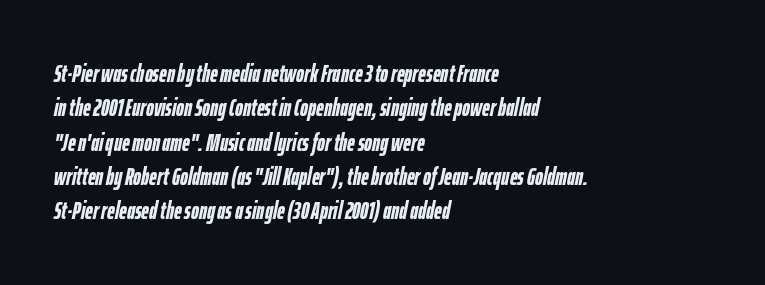
The image shows 24 px bold type, italic (leaning right); set left-aligned, normal line spacing (1.43x), normal letter spacing, not underlined.
